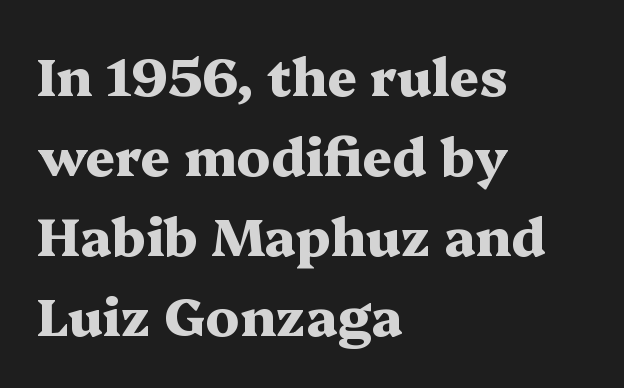
{"serif": "yes", "italic": "no", "bold": "yes", "weight": "heavy", "width": "wide", "stroke_contrast": "medium", "x_height": "medium", "monospaced": "no", "underline": "no", "align": "left", "line_spacing": "normal", "line_spacing_ratio": 1.54, "letter_spacing": "normal", "letter_spacing_em": 0.0, "glyph_px": 52}
